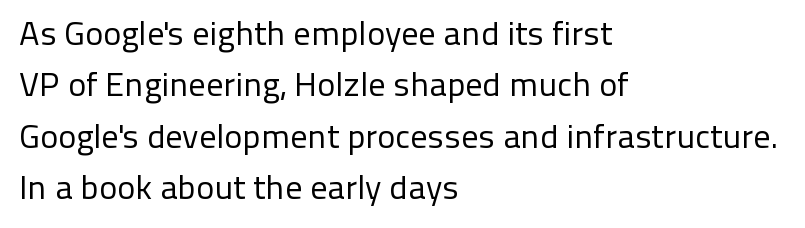
Students, observe: this is what conventionally led text looks like. Underline: absent. Each letter keeps its own natural width here, so spacing adapts to shape. The letterforms sit at book weight or below. Characters follow at the spacing the type designer built in.
